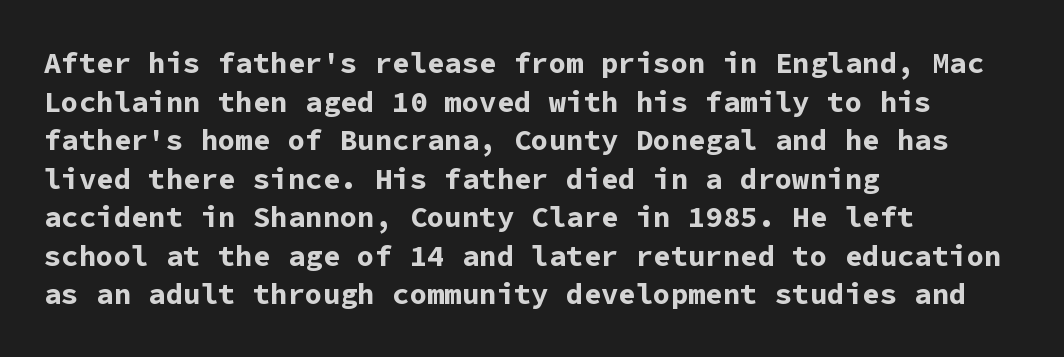
The image shows 29 px bold sans-serif type, upright, monospaced; set left-aligned, normal line spacing (1.33x), normal letter spacing, not underlined; low stroke contrast and a medium x-height.
